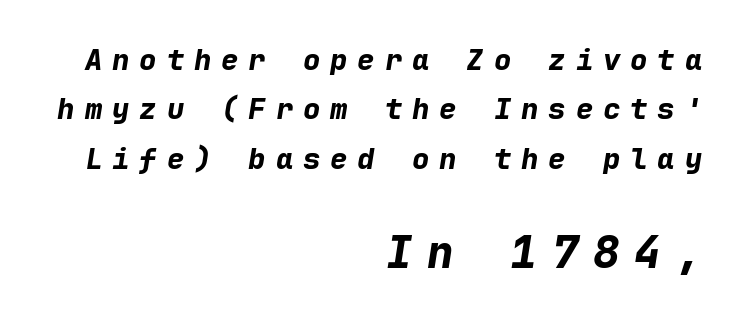
The image shows 44 px bold type, italic (leaning right), monospaced; set right-aligned, normal line spacing (1.7x), unusually wide letter spacing (+0.34 em), not underlined; the second (bottom) block is 1.52x larger; low stroke contrast and a medium x-height.
